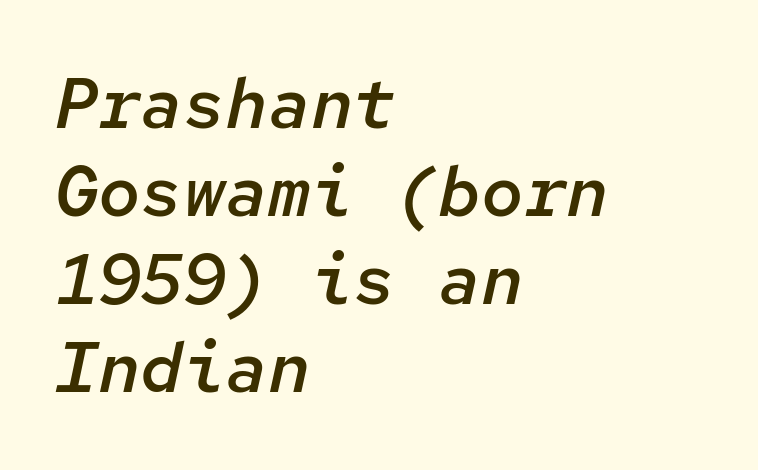
The letters are semibold — heavier than regular but short of a full bold. The text block is weighted toward the left margin, trailing off unevenly rightward. This sample has the even, mechanical cadence of fixed-width lettering. The space beneath each line is pristine and unruled. Characters follow at the spacing the type designer built in.
